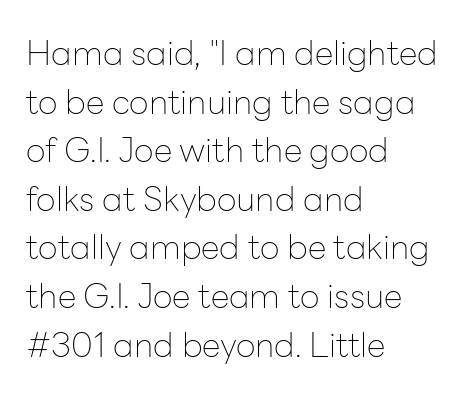
{"serif": "no", "italic": "no", "bold": "no", "weight": "thin", "width": "normal", "stroke_contrast": "low", "x_height": "medium", "monospaced": "no", "underline": "no", "align": "left", "line_spacing": "normal", "line_spacing_ratio": 1.43, "letter_spacing": "normal", "letter_spacing_em": 0.0, "glyph_px": 34}
